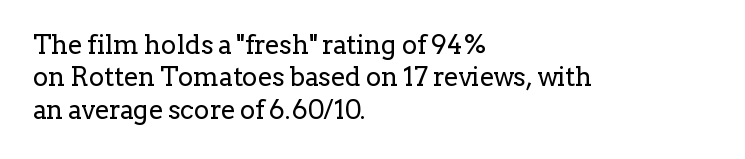
The image shows 26 px text type, upright; set left-aligned, normal line spacing (1.25x), normal letter spacing, not underlined.
